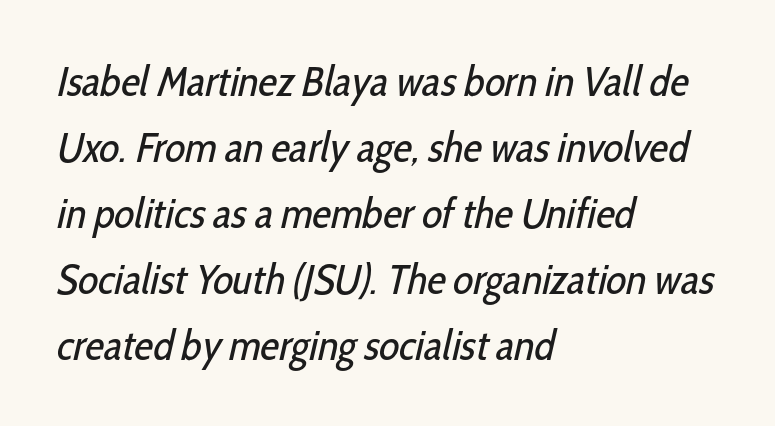
Q: Is the text bold? A: No.
Q: Is the typeface a serif or a sans-serif typeface? A: Sans-serif.
Q: Is the text underlined? A: No.
Q: How is the paragraph aligned? A: Left-aligned.
Q: Is the spacing between letters normal or unusually wide? A: Normal.
Q: Is the spacing between lines tight, normal or loose? A: Normal.
Q: Width (condensed, normal, or wide)? A: Condensed.
Q: Stroke contrast? A: Low.
Q: x-height? A: Medium.
Q: Monospaced? A: No.
